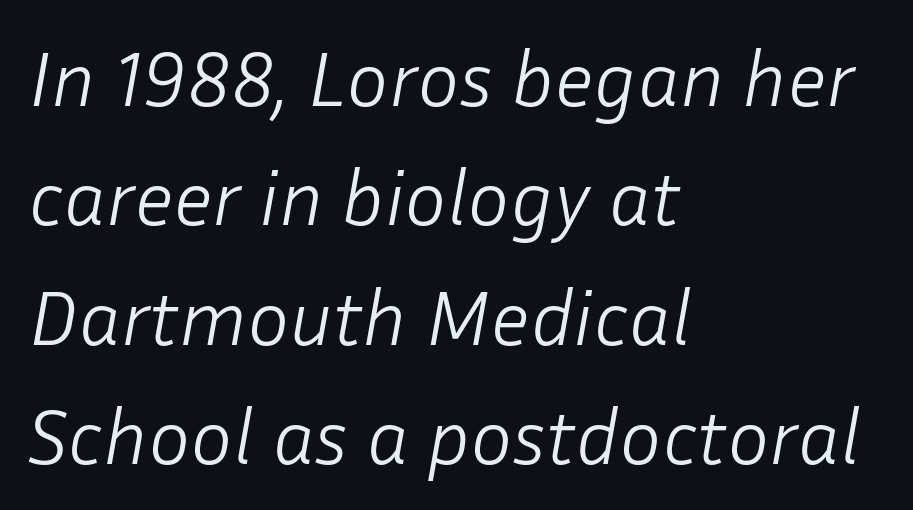
The image shows 79 px light type, italic (leaning right); set left-aligned, normal line spacing (1.51x), normal letter spacing, not underlined; low stroke contrast and a medium x-height.
